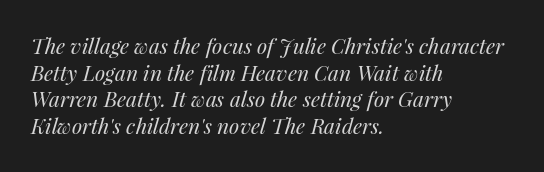
The image shows 21 px text type, italic (leaning right); set left-aligned, normal line spacing (1.27x), normal letter spacing, not underlined.
